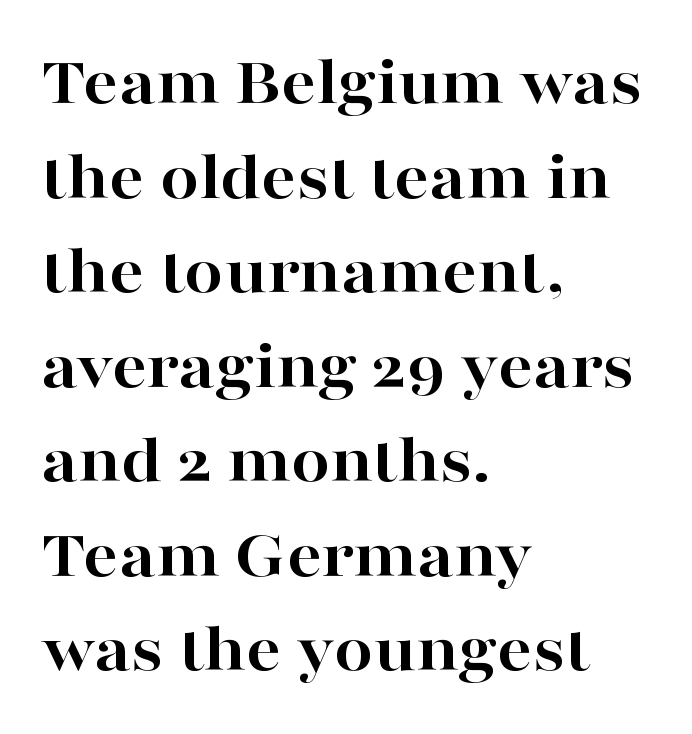
The image shows 69 px bold, wide serif type, upright; set left-aligned, normal line spacing (1.37x), normal letter spacing, not underlined; high stroke contrast and a medium x-height.
